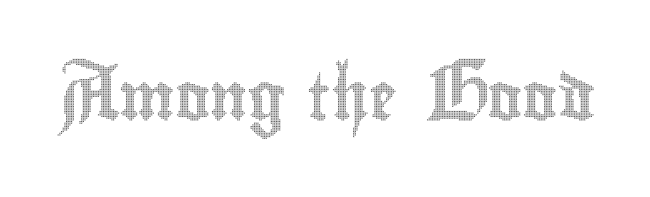
The image shows 47 px condensed type, upright; set normal letter spacing, not underlined; a small x-height.
